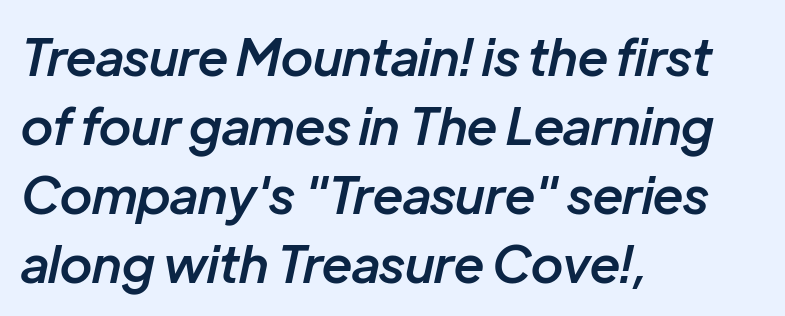
Looks like regular typesetting: each glyph gets only the width it needs. Compared with an ordinary text face, these strokes are moderately heavier — a semibold. If you drew a ruler down the left edge, every line would touch it. Default kerning and tracking; the words read as compact shapes. Characters are canted at an angle relative to the baseline's perpendicular.
